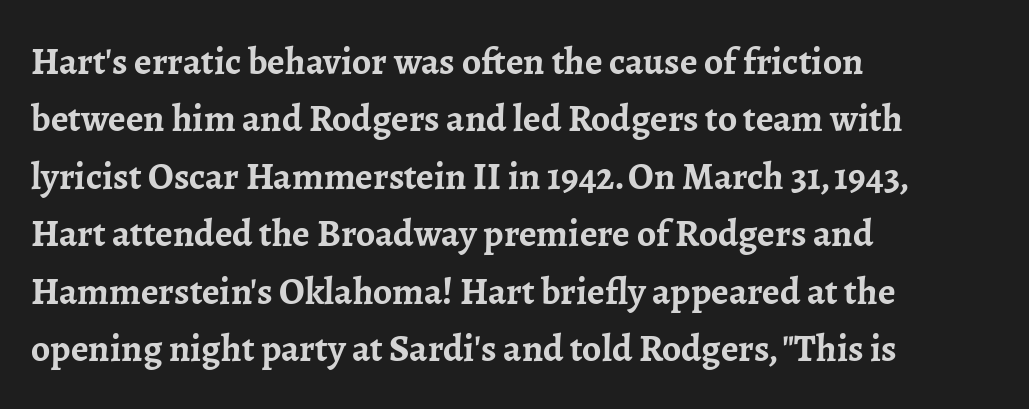
This is serif lettering, the kind often seen in printed books. Successive baselines arrive at the customary interval. Nobody touched the tracking dial on this one. Typographic density is high because the face is bold. Does the lettering tilt? It doesn't — this is upright. Glance below the letters and you will spot only blank space.
